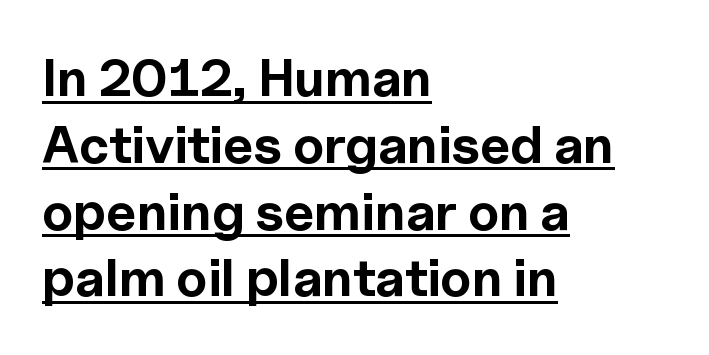
The face used here is rendered with its standard letterfit. Emphasis by weight is at full strength: bold. If you drew a ruler down the left edge, every line would touch it. A typesetter would call this proportional, since set widths differ per character. The designer left line spacing at the default.
